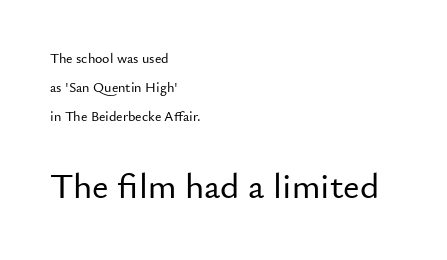
Q: Is the text italic (slanted)? A: No, it is upright.
Q: Is the typeface a serif or a sans-serif typeface? A: Sans-serif.
Q: Is the text underlined? A: No.
Q: How is the paragraph aligned? A: Left-aligned.
Q: Is the spacing between letters normal or unusually wide? A: Normal.
Q: Is the spacing between lines tight, normal or loose? A: Loose.
Q: Which block of text is set in a larger size, the first (top) or the second (bottom)? A: The second (bottom) one.
Q: Width (condensed, normal, or wide)? A: Normal.
Q: Stroke contrast? A: Low.
Q: x-height? A: Small.
Q: Monospaced? A: No.
